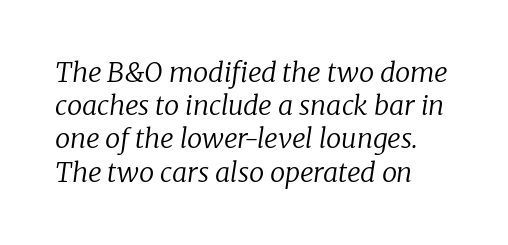
{"italic": "yes", "lean": "right", "slant_degrees": 8, "bold": "no", "underline": "no", "align": "left", "line_spacing_ratio": 1.23, "letter_spacing": "normal", "letter_spacing_em": 0.0, "glyph_px": 27}
